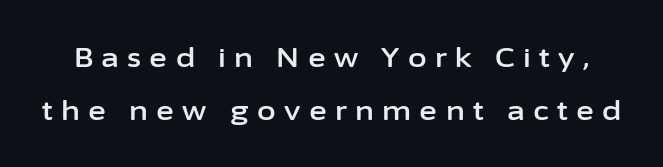
Q: Is the text italic (slanted)? A: No, it is upright.
Q: Is the text underlined? A: No.
Q: Is the spacing between letters normal or unusually wide? A: Unusually wide.
Q: Is the spacing between lines tight, normal or loose? A: Loose.
